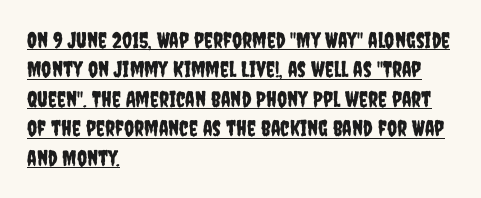
Q: Is the text italic (slanted)? A: No, it is upright.
Q: Is the text underlined? A: Yes.
Q: How is the paragraph aligned? A: Left-aligned.
Q: Is the spacing between letters normal or unusually wide? A: Normal.
Q: Is the spacing between lines tight, normal or loose? A: Normal.
